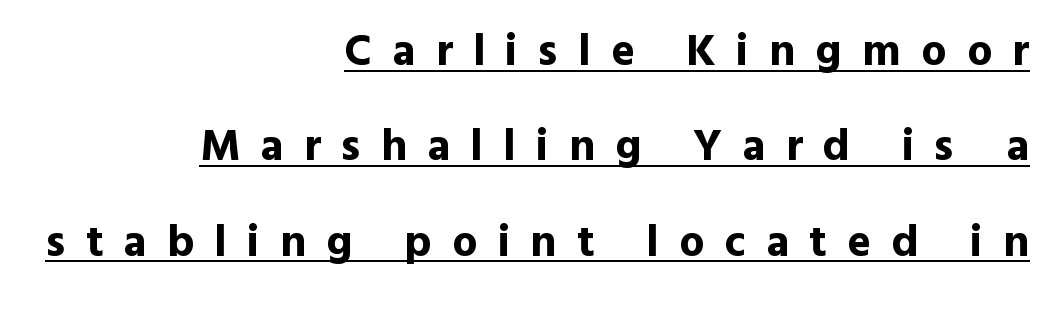
The image shows 45 px bold sans-serif type, upright; set right-aligned, loose line spacing (2.12x), unusually wide letter spacing (+0.45 em), underlined; a medium x-height.
